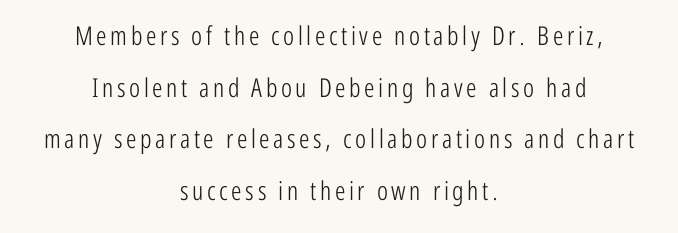
The image shows 26 px text type, upright; set centered, loose line spacing (1.99x), not underlined.
